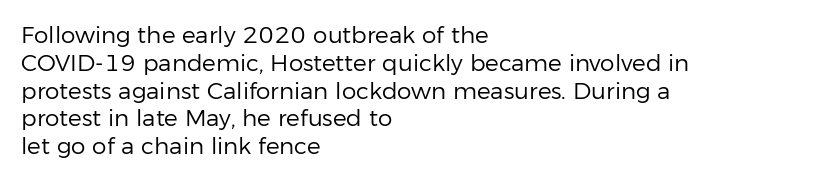
Q: Is the text bold? A: No.
Q: Is the text italic (slanted)? A: No, it is upright.
Q: Is the text underlined? A: No.
Q: How is the paragraph aligned? A: Left-aligned.
Q: Is the spacing between letters normal or unusually wide? A: Normal.
